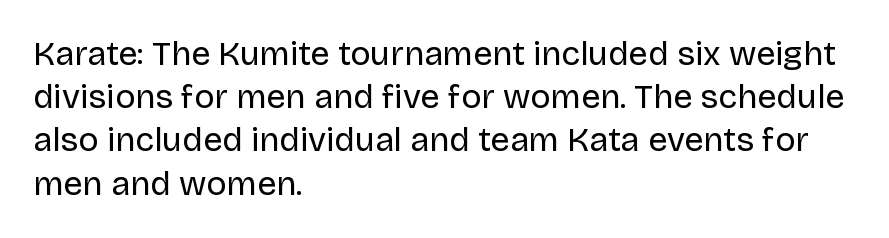
Q: Is the text bold? A: No.
Q: Is the text italic (slanted)? A: No, it is upright.
Q: Is the typeface a serif or a sans-serif typeface? A: Sans-serif.
Q: Is the text underlined? A: No.
Q: How is the paragraph aligned? A: Left-aligned.
Q: Is the spacing between letters normal or unusually wide? A: Normal.
Q: Is the spacing between lines tight, normal or loose? A: Normal.
Q: Width (condensed, normal, or wide)? A: Normal.
Q: Stroke contrast? A: Low.
Q: x-height? A: Large.
Q: Monospaced? A: No.
